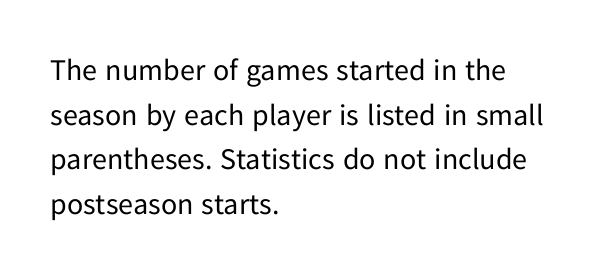
{"serif": "no", "italic": "no", "bold": "no", "weight": "regular", "width": "normal", "stroke_contrast": "low", "x_height": "medium", "monospaced": "no", "underline": "no", "align": "left", "line_spacing": "normal", "line_spacing_ratio": 1.49, "letter_spacing": "normal", "letter_spacing_em": 0.0, "glyph_px": 30}
